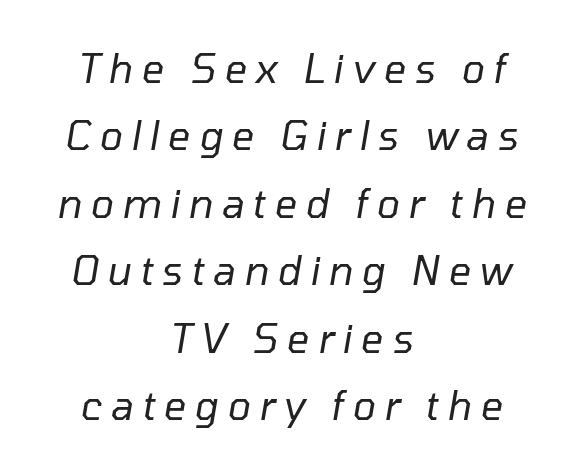
{"italic": "yes", "lean": "right", "slant_degrees": 10, "bold": "no", "weight": "regular", "width": "normal", "stroke_contrast": "low", "x_height": "medium", "monospaced": "no", "underline": "no", "align": "center", "line_spacing_ratio": 1.73, "letter_spacing": "wide", "letter_spacing_em": 0.22, "glyph_px": 39}
